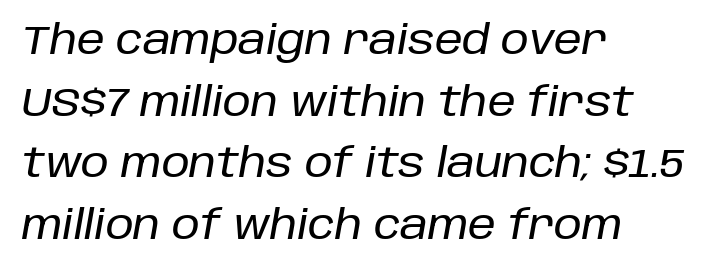
The image shows 40 px text type, italic (leaning right); set left-aligned, normal line spacing (1.54x), normal letter spacing, not underlined; low stroke contrast and a large x-height.
